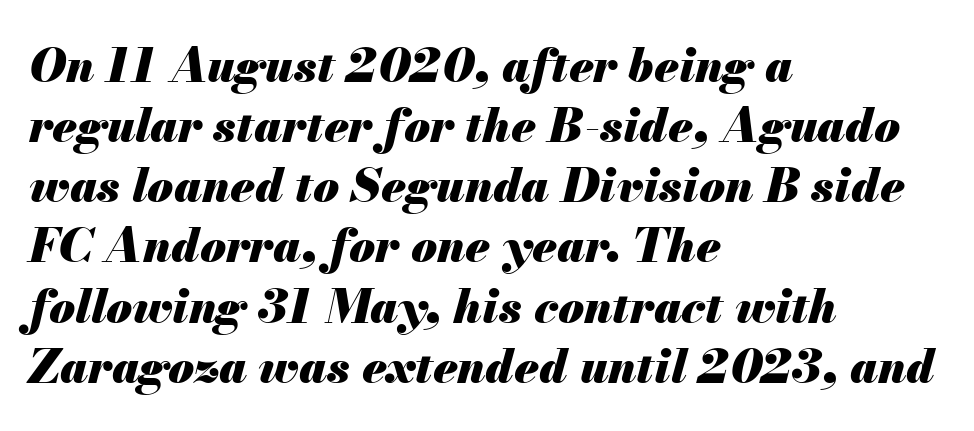
The image shows 47 px heavy type, italic (leaning right); set left-aligned, normal line spacing (1.28x), normal letter spacing, not underlined; medium stroke contrast and a small x-height.
